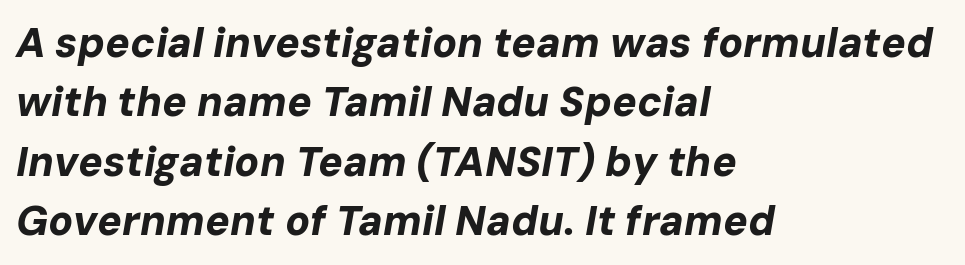
Underline: absent. Tracking here is standard; glyphs follow each other at the usual distance. The letters are slanted; this is an italic face. Chunky letters — that's bold for sure. These lines are rendered in a variable-pitch font. Short and long lines alike share a common starting point at left.
